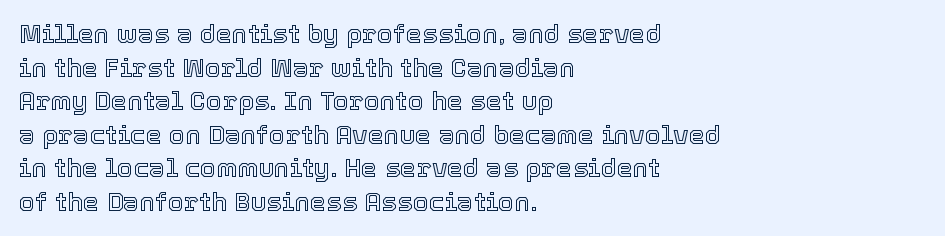
The image shows 26 px text type, upright; set left-aligned, normal line spacing (1.29x), normal letter spacing, not underlined.
